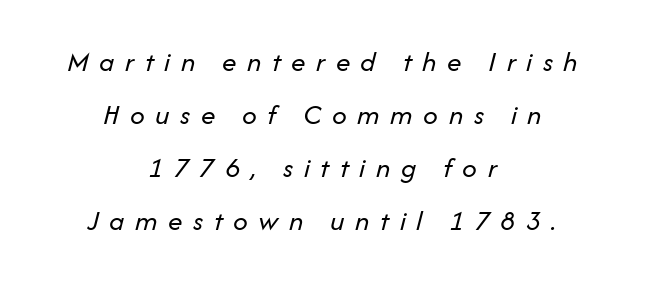
Q: Is the text bold? A: No.
Q: Is the text italic (slanted)? A: Yes, it leans right by about 14 degrees.
Q: Is the text underlined? A: No.
Q: How is the paragraph aligned? A: Centered.
Q: Is the spacing between letters normal or unusually wide? A: Unusually wide.
Q: Width (condensed, normal, or wide)? A: Normal.
Q: Stroke contrast? A: Low.
Q: x-height? A: Medium.
Q: Monospaced? A: No.
